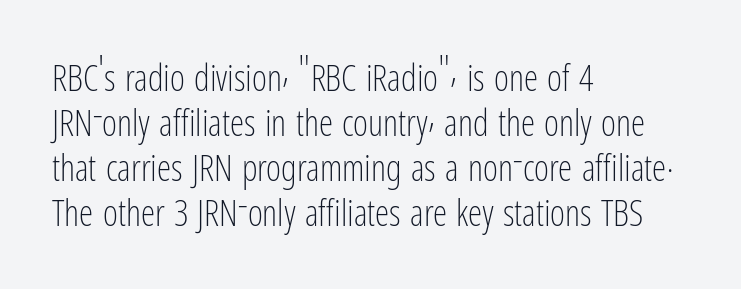
The image shows 36 px light, condensed sans-serif type, upright; set left-aligned, normal line spacing (1.25x), normal letter spacing, not underlined; low stroke contrast and a medium x-height.
